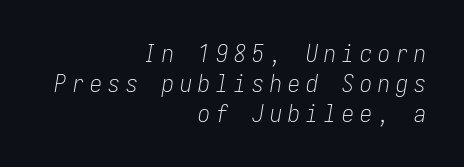
{"italic": "yes", "lean": "right", "slant_degrees": 10, "bold": "no", "underline": "no", "align": "right", "line_spacing_ratio": 1.24, "letter_spacing": "wide", "letter_spacing_em": 0.25, "glyph_px": 24}
